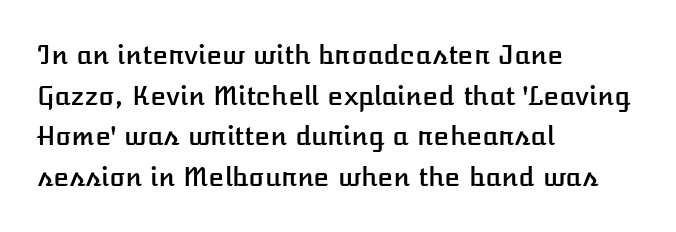
Q: Is the text italic (slanted)? A: No, it is upright.
Q: Is the text underlined? A: No.
Q: How is the paragraph aligned? A: Left-aligned.
Q: Is the spacing between letters normal or unusually wide? A: Normal.
Q: Is the spacing between lines tight, normal or loose? A: Normal.
